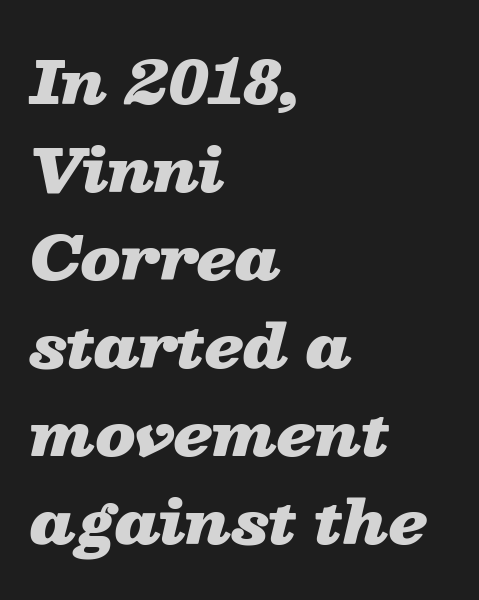
Q: Is the text bold? A: Yes.
Q: Is the text italic (slanted)? A: Yes, it leans right by about 13 degrees.
Q: Is the text underlined? A: No.
Q: How is the paragraph aligned? A: Left-aligned.
Q: Is the spacing between letters normal or unusually wide? A: Normal.
Q: Is the spacing between lines tight, normal or loose? A: Normal.
Q: Width (condensed, normal, or wide)? A: Wide.
Q: Stroke contrast? A: Low.
Q: x-height? A: Medium.
Q: Monospaced? A: No.
